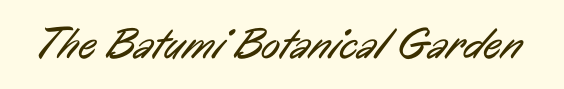
The image shows 44 px regular-weight, condensed sans-serif type; set normal letter spacing, not underlined; low stroke contrast and a medium x-height.
